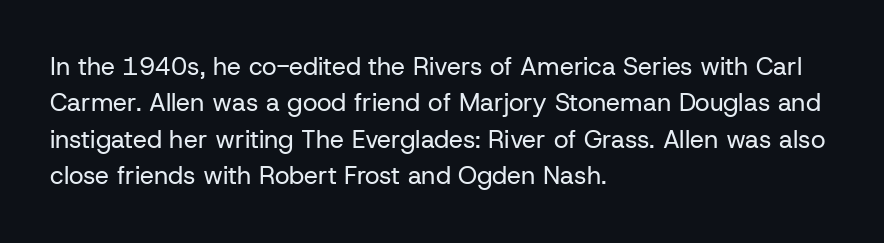
The image shows 25 px text type, upright; set left-aligned, normal line spacing (1.46x), normal letter spacing, not underlined.
